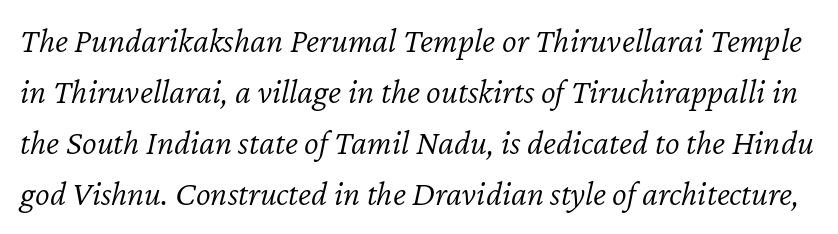
The image shows 35 px light type, italic (leaning right); set normal line spacing (1.46x), normal letter spacing, not underlined; low stroke contrast and a medium x-height.
